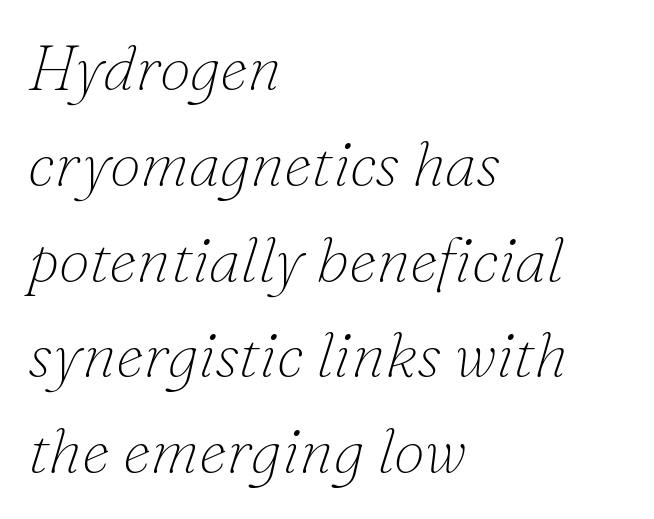
In terms of letterform style, serifs are clearly present. Characters follow at the spacing the type designer built in. These lines are rendered in a variable-pitch font. The lines sit at an ordinary, default distance from one another. The typesetter chose a ragged-right arrangement here.
